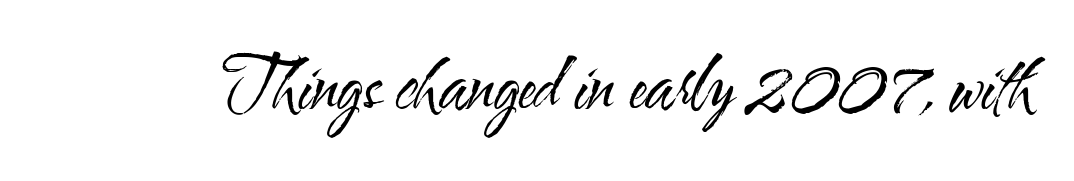
The image shows 69 px regular-weight, condensed sans-serif type; set normal letter spacing, not underlined; medium stroke contrast and a small x-height.
